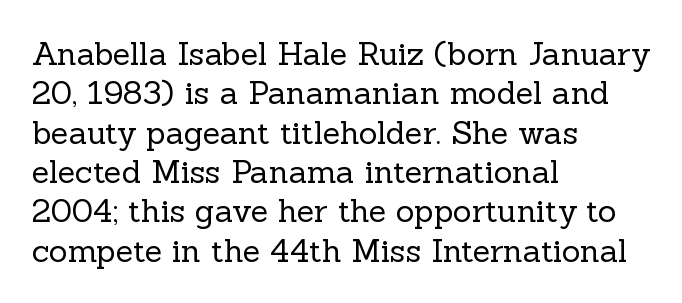
No word sits above an underline. The passage shown has conventional tracking throughout. The paragraph shown leans on its left margin. Serifs: yes, visible at the terminals of the letterforms. The weight would be labelled regular, book, light, or lighter still. It's the straight-up-and-down kind of type.
